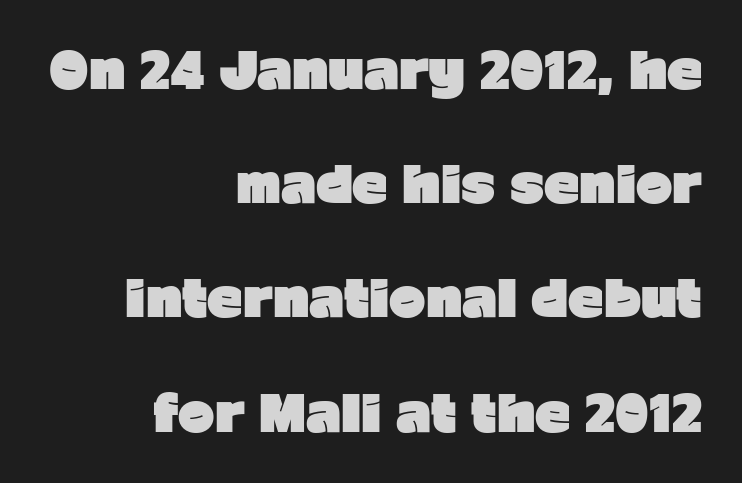
Typographic density is high because the face is bold. The designer dialed line spacing up above the default. The characters display no serif detailing; their extremities are plain. Plain, unruled lines of type. Spacing verdict: proportional, widths tailored to each character. A roman cut, with each character standing at attention.
